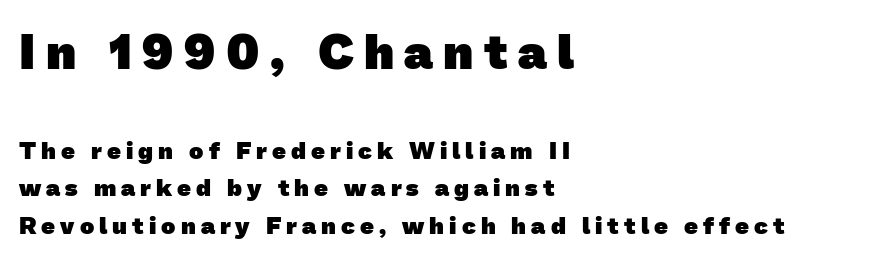
Leftover space on each line is placed entirely after the last word. Horizontal bands of white between lines are of average thickness. These lines are rendered in a variable-pitch font. This rendering widens character spacing well past its baseline value. Just letters on the line, the space beneath them empty.
